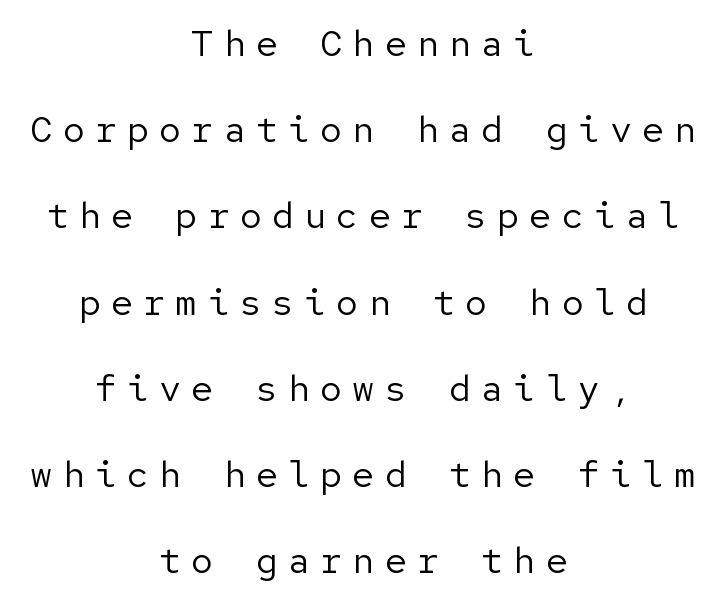
Q: Is the text bold? A: No.
Q: Is the text italic (slanted)? A: No, it is upright.
Q: Is the typeface a serif or a sans-serif typeface? A: Sans-serif.
Q: Is the text underlined? A: No.
Q: How is the paragraph aligned? A: Centered.
Q: Is the spacing between letters normal or unusually wide? A: Unusually wide.
Q: Is the spacing between lines tight, normal or loose? A: Loose.
Q: Width (condensed, normal, or wide)? A: Normal.
Q: Stroke contrast? A: Low.
Q: x-height? A: Medium.
